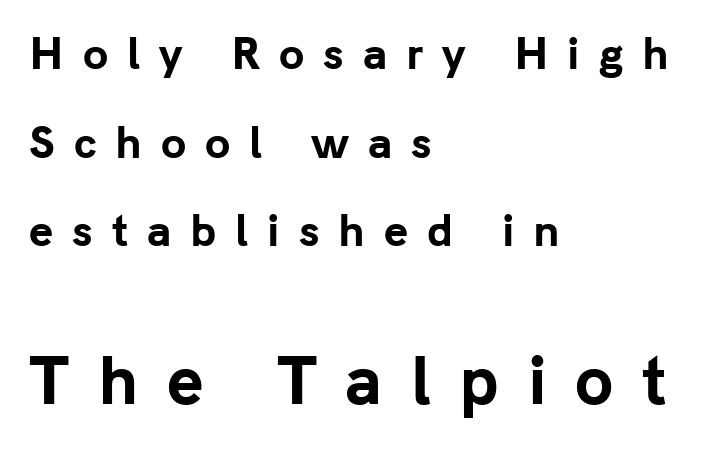
This rendering uses left alignment, leaving the right contour irregular. The rendering inserts visible extra space after every character. Character size in the trailing block exceeds that of the leading block. Classification — sans serif.
